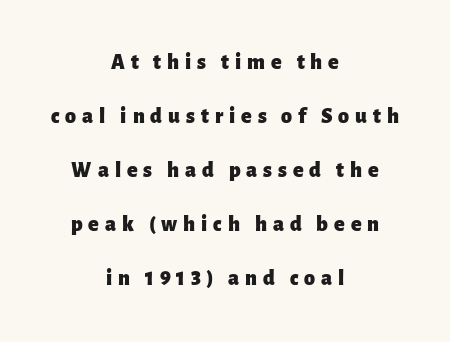
A roman cut, with each character standing at attention. Typeset on center — no edge is straight. Honestly, there is no underline to notice here at all. Look at the stroke-to-counter ratio: heavy, a bold. The gaps between neighbouring characters are conspicuously large.
